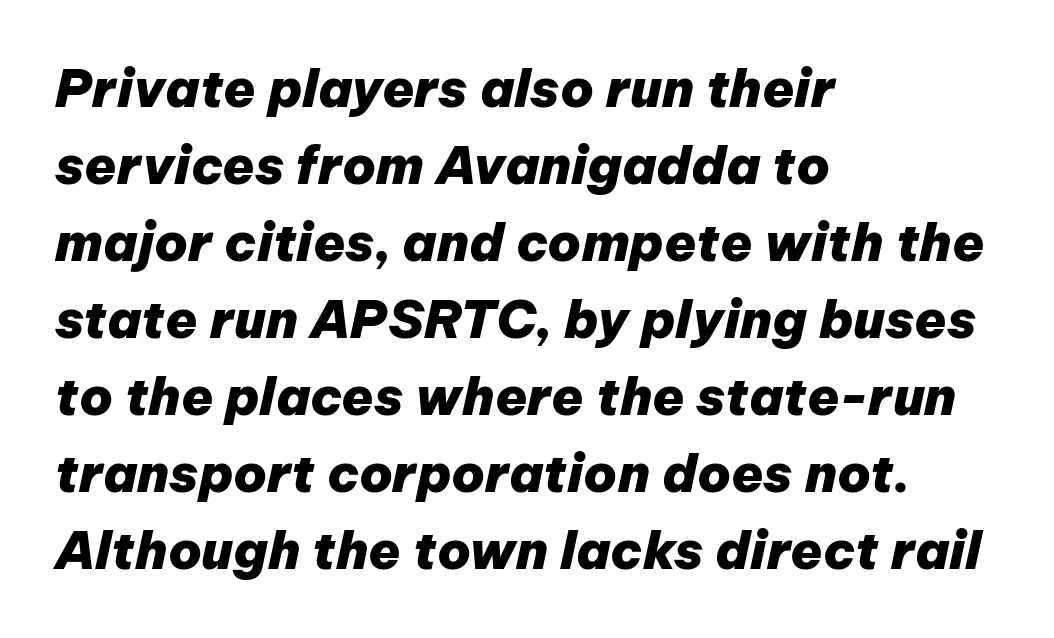
Q: Is the text bold? A: Yes.
Q: Is the text italic (slanted)? A: Yes, it leans right by about 12 degrees.
Q: Is the text underlined? A: No.
Q: How is the paragraph aligned? A: Left-aligned.
Q: Is the spacing between letters normal or unusually wide? A: Normal.
Q: Is the spacing between lines tight, normal or loose? A: Normal.
Q: Width (condensed, normal, or wide)? A: Normal.
Q: Stroke contrast? A: Low.
Q: x-height? A: Medium.
Q: Monospaced? A: No.
